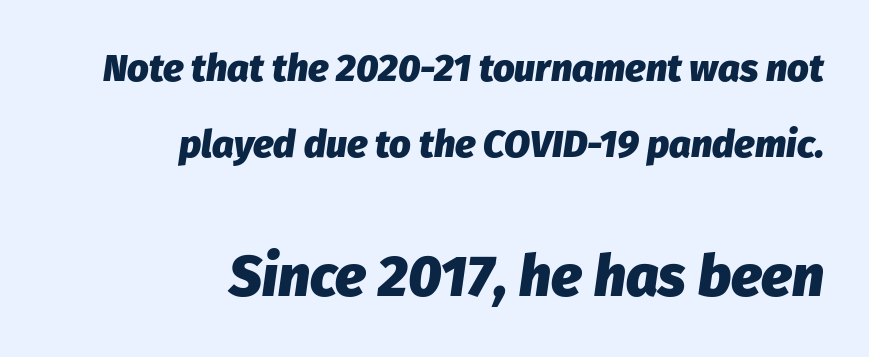
Q: Is the text bold? A: Yes.
Q: Is the text italic (slanted)? A: Yes, it leans right by about 8 degrees.
Q: Is the text underlined? A: No.
Q: How is the paragraph aligned? A: Right-aligned.
Q: Is the spacing between letters normal or unusually wide? A: Normal.
Q: Is the spacing between lines tight, normal or loose? A: Loose.
Q: Which block of text is set in a larger size, the first (top) or the second (bottom)? A: The second (bottom) one.
Q: Width (condensed, normal, or wide)? A: Normal.
Q: Stroke contrast? A: Low.
Q: x-height? A: Medium.
Q: Monospaced? A: No.
